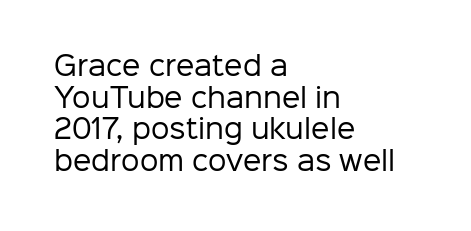
The image shows 26 px text type, upright; set left-aligned, line spacing 1.22x, normal letter spacing, not underlined.
